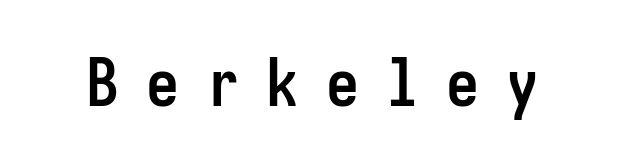
The image shows 66 px semibold, condensed sans-serif type, upright, monospaced; set unusually wide letter spacing (+0.41 em), not underlined; low stroke contrast and a medium x-height.
